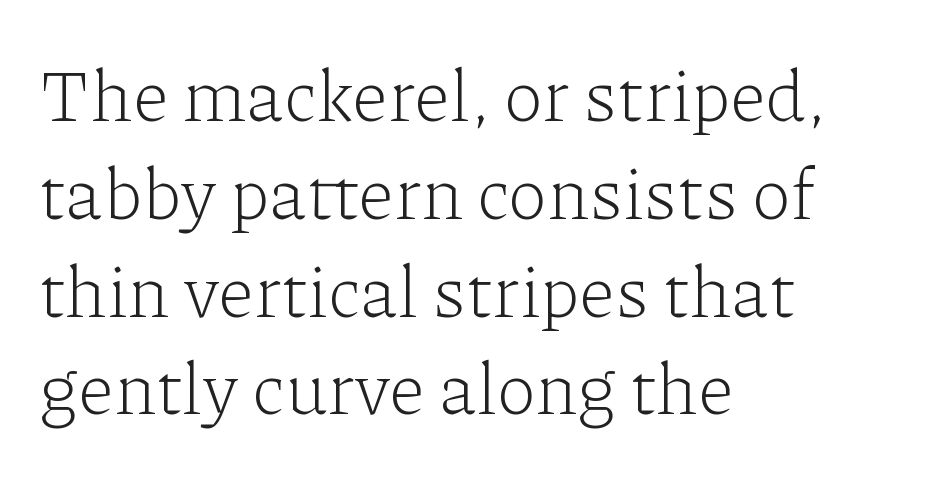
Tracking value appears to be zero — textbook default spacing. The letters stand straight up with perfectly vertical stems. Are there feet on the stems? There are — it's a serif. Just letters on the line, the space beneath them empty.
